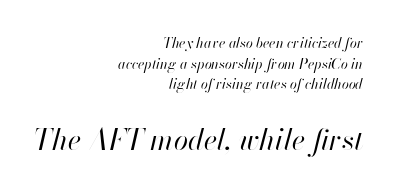
The image shows 29 px regular-weight type, italic (leaning right); set right-aligned, normal line spacing (1.47x), normal letter spacing, not underlined; the second (bottom) block is 2.07x larger; high stroke contrast and a small x-height.
